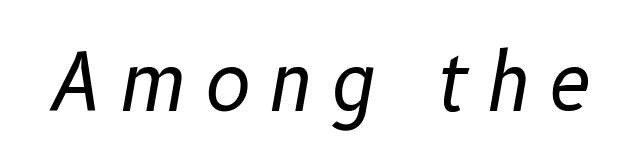
{"italic": "yes", "lean": "right", "slant_degrees": 10, "bold": "no", "weight": "regular", "width": "normal", "stroke_contrast": "low", "x_height": "medium", "monospaced": "no", "underline": "no", "letter_spacing": "wide", "letter_spacing_em": 0.21, "glyph_px": 78}
